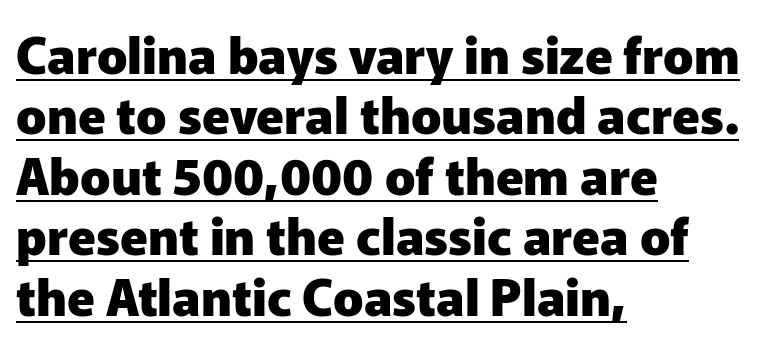
Q: Is the text bold? A: Yes.
Q: Is the text italic (slanted)? A: No, it is upright.
Q: Is the typeface a serif or a sans-serif typeface? A: Sans-serif.
Q: Is the text underlined? A: Yes.
Q: How is the paragraph aligned? A: Left-aligned.
Q: Is the spacing between letters normal or unusually wide? A: Normal.
Q: Width (condensed, normal, or wide)? A: Normal.
Q: Stroke contrast? A: Low.
Q: x-height? A: Medium.
Q: Monospaced? A: No.
